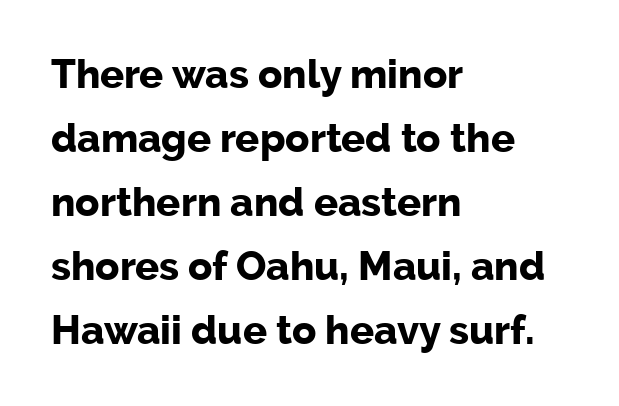
The image shows 40 px bold sans-serif type, upright; set left-aligned, normal line spacing (1.6x), normal letter spacing, not underlined; low stroke contrast and a medium x-height.
